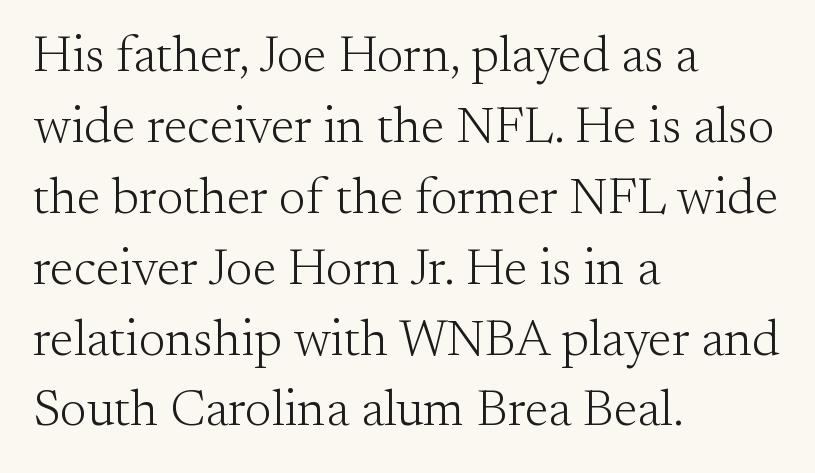
The image shows 51 px light serif type, upright; set left-aligned, normal line spacing (1.39x), normal letter spacing, not underlined; medium stroke contrast and a small x-height.
